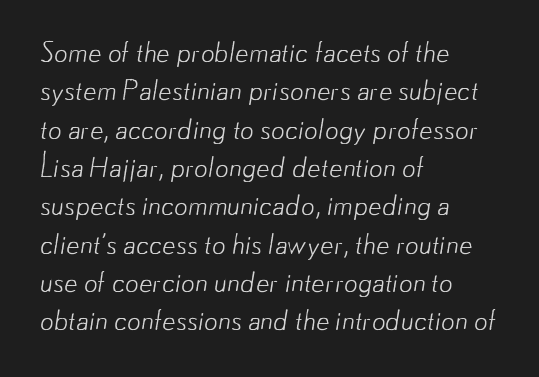
Q: Is the text bold? A: No.
Q: Is the text underlined? A: No.
Q: How is the paragraph aligned? A: Left-aligned.
Q: Is the spacing between letters normal or unusually wide? A: Normal.
Q: Is the spacing between lines tight, normal or loose? A: Normal.
